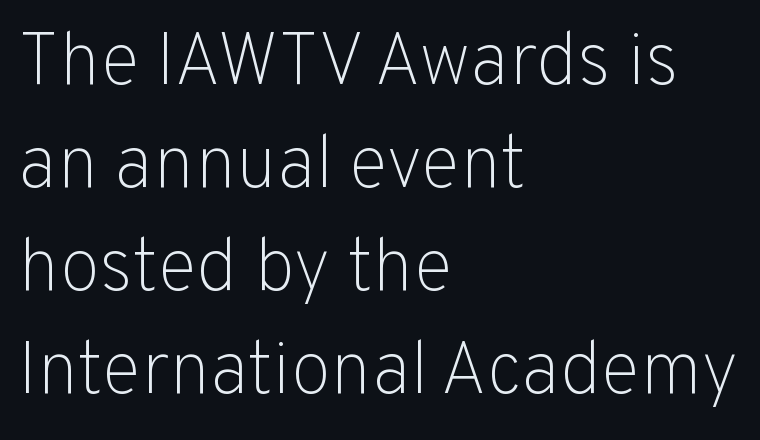
Character widths vary here, with narrow letters taking less room than wide ones. Nope, not italic — everything's standing straight. Examine the stroke ends and you'll find no serifs. The passage shown is not underscored anywhere. These lines are set flush left with a ragged right edge.
